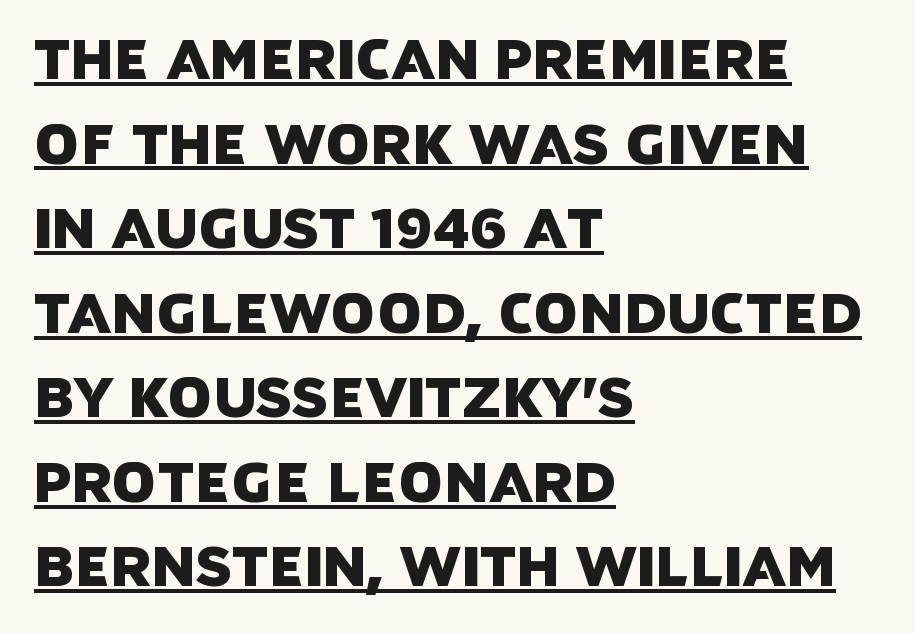
Q: Is the typeface a serif or a sans-serif typeface? A: Sans-serif.
Q: Is the text underlined? A: Yes.
Q: How is the paragraph aligned? A: Left-aligned.
Q: Is the spacing between letters normal or unusually wide? A: Normal.
Q: Is the spacing between lines tight, normal or loose? A: Normal.
Q: Width (condensed, normal, or wide)? A: Normal.
Q: Stroke contrast? A: Low.
Q: x-height? A: Large.
Q: Monospaced? A: No.
